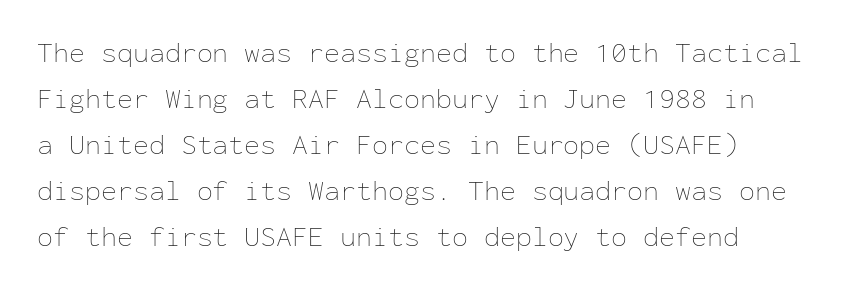
Q: Is the text bold? A: No.
Q: Is the text italic (slanted)? A: No, it is upright.
Q: Is the text underlined? A: No.
Q: How is the paragraph aligned? A: Left-aligned.
Q: Is the spacing between letters normal or unusually wide? A: Normal.
Q: Is the spacing between lines tight, normal or loose? A: Normal.
Q: Width (condensed, normal, or wide)? A: Normal.
Q: Stroke contrast? A: Low.
Q: x-height? A: Medium.
Q: Monospaced? A: Yes.
